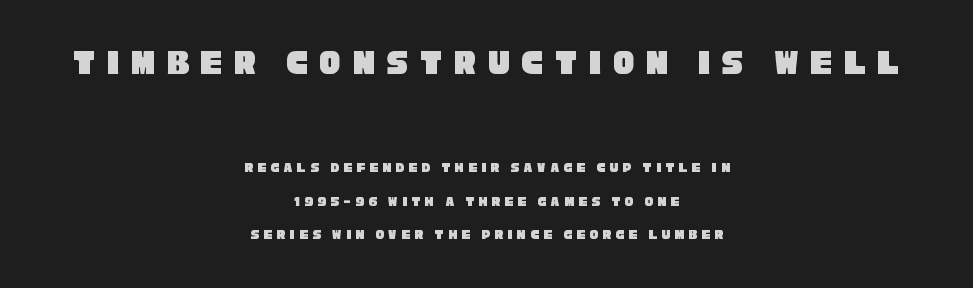
{"serif": "no", "width": "condensed", "stroke_contrast": "low", "x_height": "large", "monospaced": "no", "underline": "no", "align": "center", "line_spacing": "loose", "line_spacing_ratio": 2.4, "letter_spacing": "wide", "letter_spacing_em": 0.32, "larger_block": "first", "size_ratio": 2.57, "glyph_px": 36}
